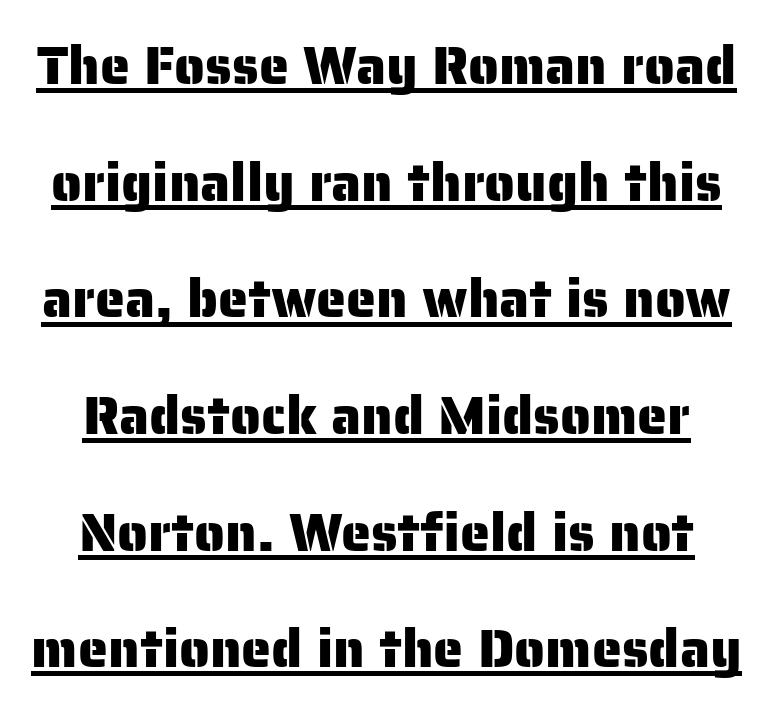
Reading down the column, the eye jumps a long way to each next line. A typographer would call this underscored text. Spacing verdict: proportional, widths tailored to each character. Ascenders rise straight up at ninety degrees. A centered setting, common on invitations and titles, is used for this passage.
